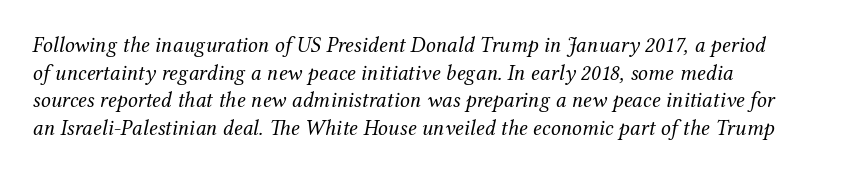
The image shows 22 px text type, italic (leaning right); set left-aligned, normal line spacing (1.26x), normal letter spacing, not underlined.
